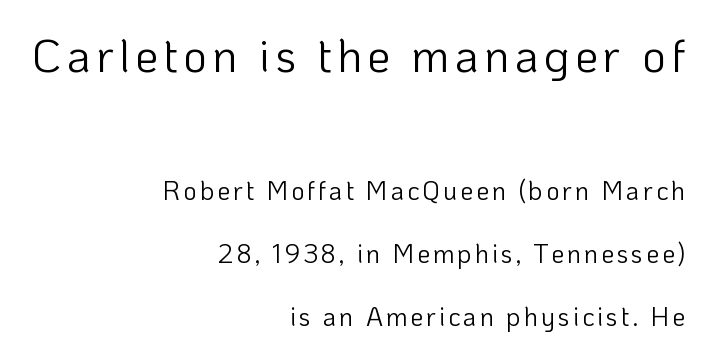
The image shows 46 px light sans-serif type, upright; set right-aligned, loose line spacing (2.43x), not underlined; the first (top) block is 1.77x larger; low stroke contrast and a medium x-height.
